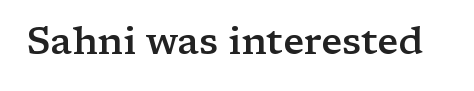
Q: Is the text bold? A: Semi-bold.
Q: Is the text italic (slanted)? A: No, it is upright.
Q: Is the typeface a serif or a sans-serif typeface? A: Serif.
Q: Is the text underlined? A: No.
Q: Is the spacing between letters normal or unusually wide? A: Normal.
Q: Width (condensed, normal, or wide)? A: Wide.
Q: Stroke contrast? A: Low.
Q: x-height? A: Medium.
Q: Monospaced? A: No.
